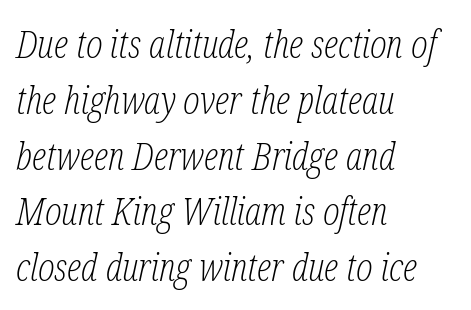
Letters have the restrained weight of plain body copy at most. The letters advance in unequal steps, a hallmark of proportional type. This is oblique type, the kind used for emphasis or titles. Whoever set this chose a conventional vertical rhythm.
